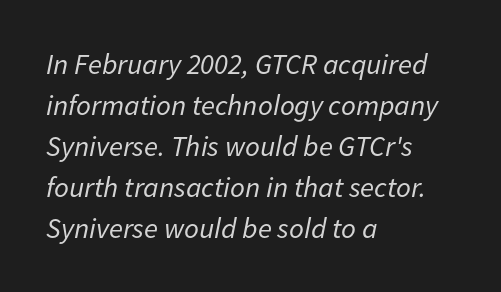
{"italic": "yes", "lean": "right", "slant_degrees": 11, "bold": "no", "weight": "regular", "width": "normal", "stroke_contrast": "low", "x_height": "medium", "monospaced": "no", "underline": "no", "align": "left", "line_spacing": "normal", "line_spacing_ratio": 1.41, "letter_spacing": "normal", "letter_spacing_em": 0.0, "glyph_px": 29}
